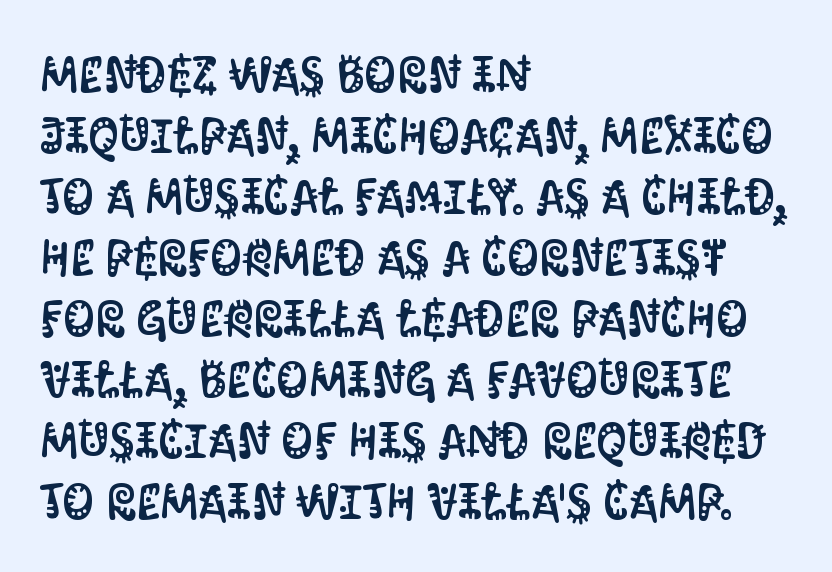
The image shows 50 px condensed sans-serif type, upright; set left-aligned, line spacing 1.22x, normal letter spacing, not underlined; medium stroke contrast and a large x-height.
